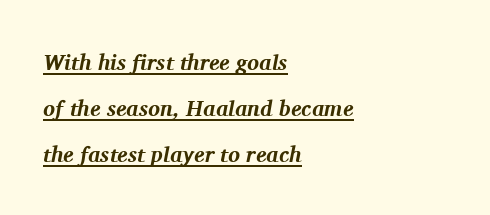
{"italic": "yes", "lean": "right", "slant_degrees": 11, "bold": "yes", "underline": "yes", "align": "left", "line_spacing": "loose", "line_spacing_ratio": 2.09, "letter_spacing": "normal", "letter_spacing_em": 0.0, "glyph_px": 22}
